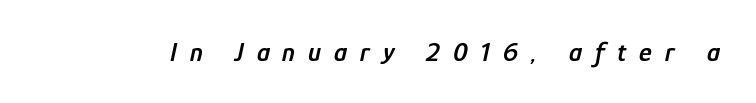
Q: Is the text bold? A: Semi-bold.
Q: Is the text italic (slanted)? A: Yes, it leans right by about 12 degrees.
Q: Is the text underlined? A: No.
Q: Is the spacing between letters normal or unusually wide? A: Unusually wide.
